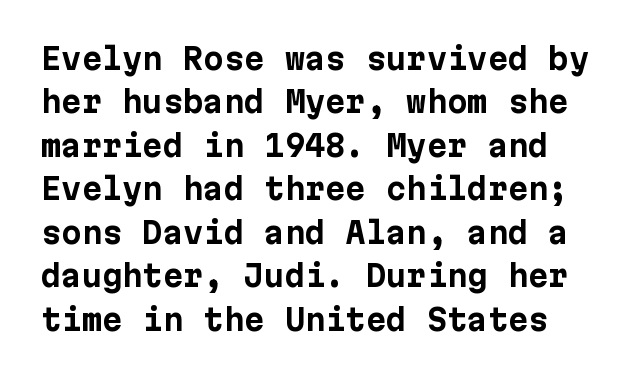
Q: Is the text bold? A: Yes.
Q: Is the text italic (slanted)? A: No, it is upright.
Q: Is the typeface a serif or a sans-serif typeface? A: Sans-serif.
Q: Is the text underlined? A: No.
Q: Is the spacing between letters normal or unusually wide? A: Normal.
Q: Is the spacing between lines tight, normal or loose? A: Normal.
Q: Width (condensed, normal, or wide)? A: Normal.
Q: Stroke contrast? A: Low.
Q: x-height? A: Medium.
